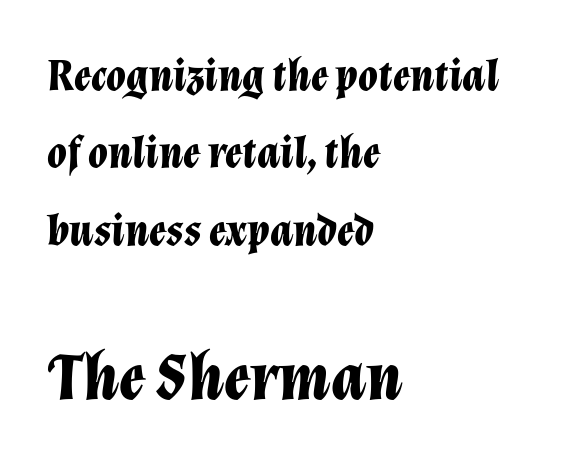
The image shows 68 px bold type, italic (leaning right); set left-aligned, line spacing 1.72x, normal letter spacing, not underlined; the second (bottom) block is 1.51x larger; low stroke contrast and a medium x-height.
